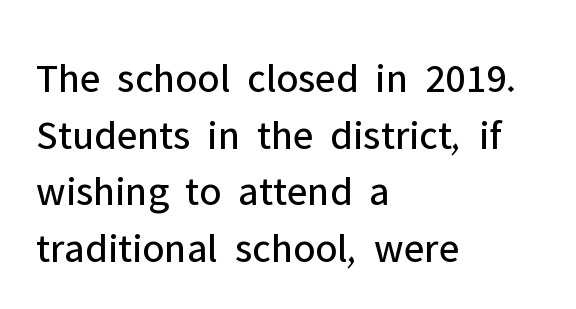
These glyphs show unthickened strokes, regular width or finer. Regarding serifs, this sample does without them. The passage shown is typed in a proportional face where columns would drift. Italic? Not at all — the glyphs are vertical. Glance below the letters and you will spot only blank space. Horizontal bands of white between lines are of average thickness.
